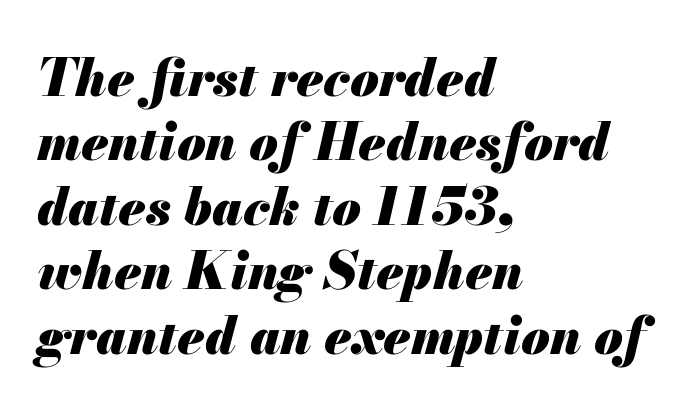
{"italic": "yes", "lean": "right", "slant_degrees": 13, "bold": "yes", "weight": "heavy", "width": "normal", "stroke_contrast": "medium", "x_height": "small", "monospaced": "no", "underline": "no", "align": "left", "line_spacing_ratio": 1.24, "letter_spacing": "normal", "letter_spacing_em": 0.0, "glyph_px": 52}
